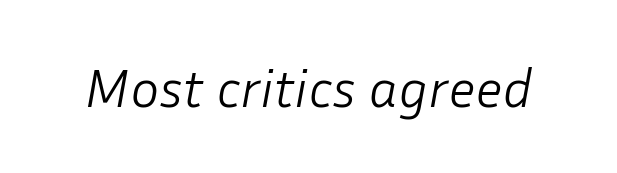
No letter is thick-stroked: the sample isn't bold. The words here are not underlined. Designer's note — italics engaged. These lines are rendered in a variable-pitch font.
